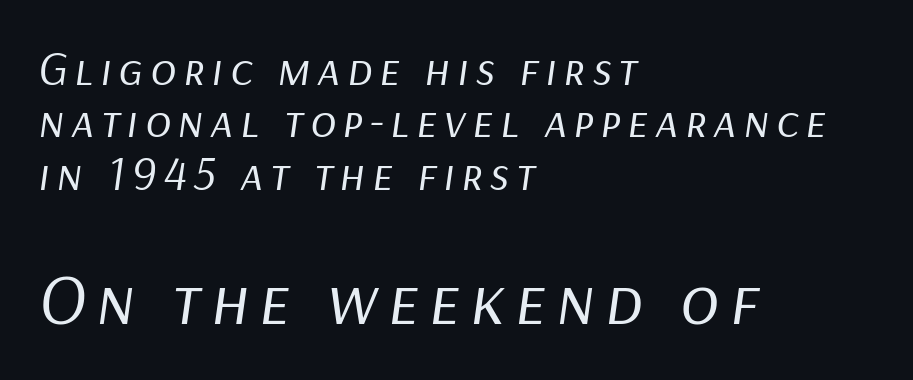
The image shows 72 px regular-weight type, italic (leaning right); set left-aligned, tight line spacing (1.09x), not underlined; the second (bottom) block is 1.5x larger; low stroke contrast and a medium x-height.
